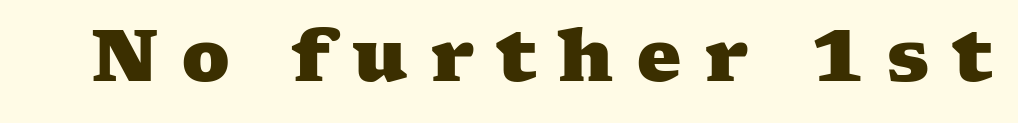
Substantial extra tracking has been applied to these lines. The face used here is proportionally spaced, like ordinary book or web type. These lines are composed in type with serifs. In terms of weight, the rendering is a true, heavy bold. Check the space under the baseline: it is left empty.
